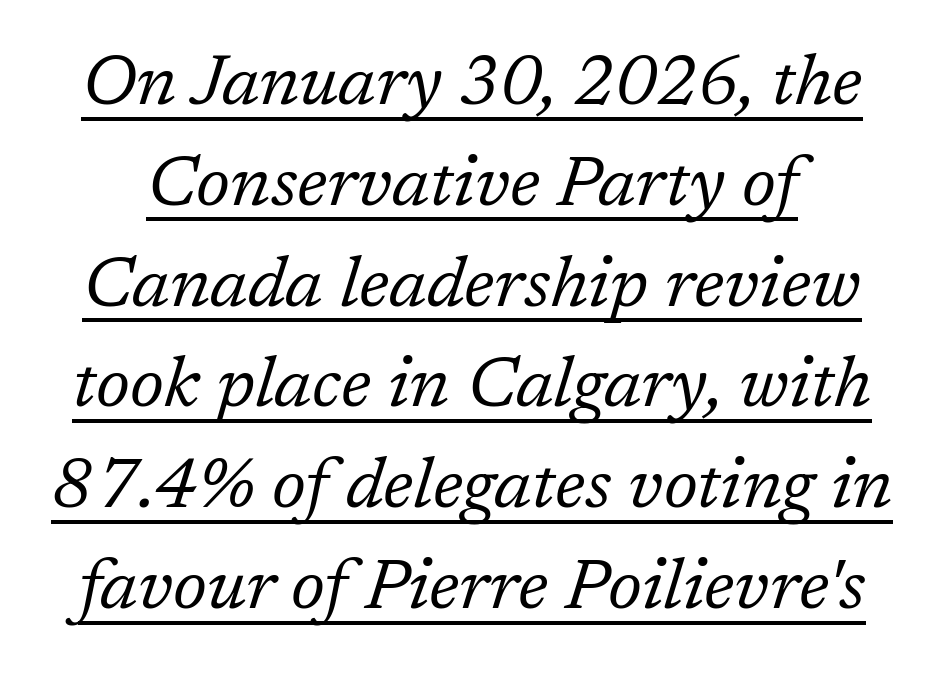
Q: Is the text bold? A: No.
Q: Is the text italic (slanted)? A: Yes, it leans right by about 17 degrees.
Q: Is the typeface a serif or a sans-serif typeface? A: Serif.
Q: Is the text underlined? A: Yes.
Q: Is the spacing between letters normal or unusually wide? A: Normal.
Q: Is the spacing between lines tight, normal or loose? A: Normal.
Q: Width (condensed, normal, or wide)? A: Normal.
Q: Stroke contrast? A: Low.
Q: x-height? A: Medium.
Q: Monospaced? A: No.
